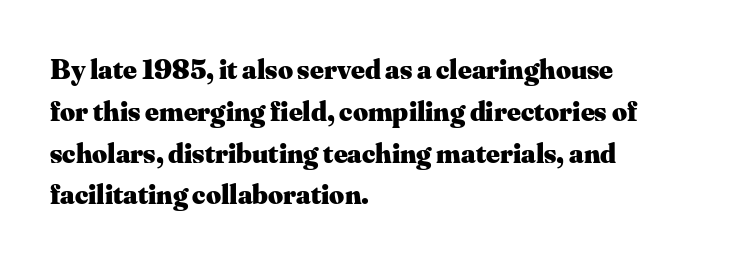
Q: Is the text bold? A: Yes.
Q: Is the text italic (slanted)? A: No, it is upright.
Q: Is the typeface a serif or a sans-serif typeface? A: Serif.
Q: Is the text underlined? A: No.
Q: How is the paragraph aligned? A: Left-aligned.
Q: Is the spacing between letters normal or unusually wide? A: Normal.
Q: Is the spacing between lines tight, normal or loose? A: Normal.
Q: Width (condensed, normal, or wide)? A: Normal.
Q: Stroke contrast? A: Medium.
Q: x-height? A: Small.
Q: Monospaced? A: No.
